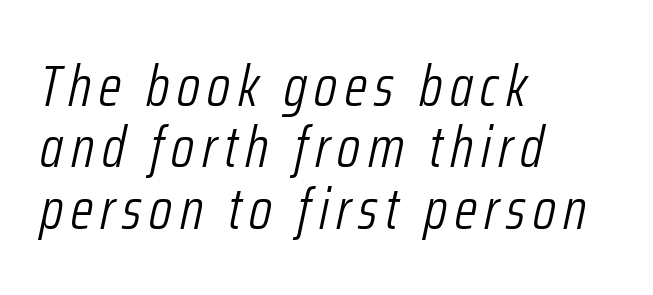
Q: Is the text bold? A: No.
Q: Is the text italic (slanted)? A: Yes, it leans right by about 12 degrees.
Q: Is the text underlined? A: No.
Q: How is the paragraph aligned? A: Left-aligned.
Q: Is the spacing between lines tight, normal or loose? A: Tight.
Q: Width (condensed, normal, or wide)? A: Condensed.
Q: Stroke contrast? A: Low.
Q: x-height? A: Medium.
Q: Monospaced? A: No.
